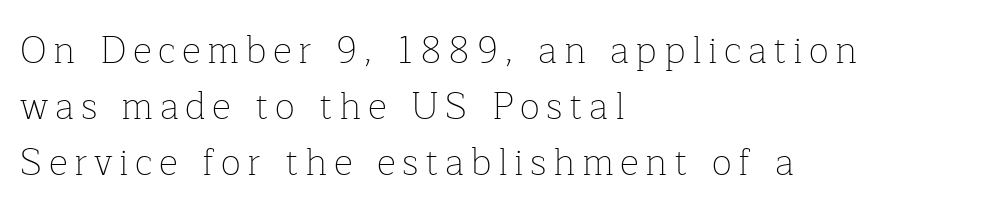
{"serif": "yes", "italic": "no", "bold": "no", "weight": "thin", "width": "normal", "stroke_contrast": "low", "x_height": "medium", "monospaced": "no", "underline": "no", "align": "left", "line_spacing": "normal", "line_spacing_ratio": 1.51, "glyph_px": 37}
